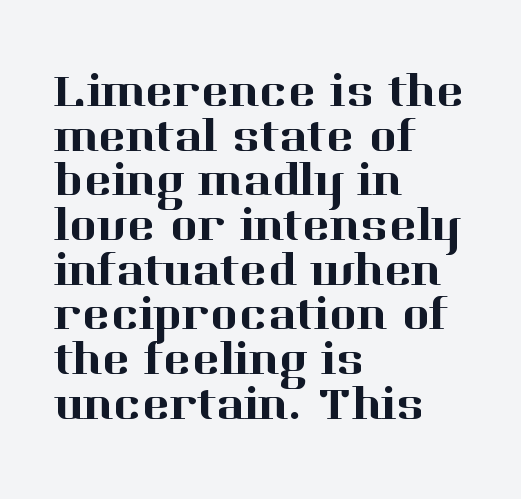
The words here are not underlined. A typesetter would mark this as roman, not italic. Cramped leading. This rendering employs a face with finishing strokes, i.e., a serif. The rendering uses natural spacing where letterforms have individual widths. The rendering anchors every line to the left-hand side.
